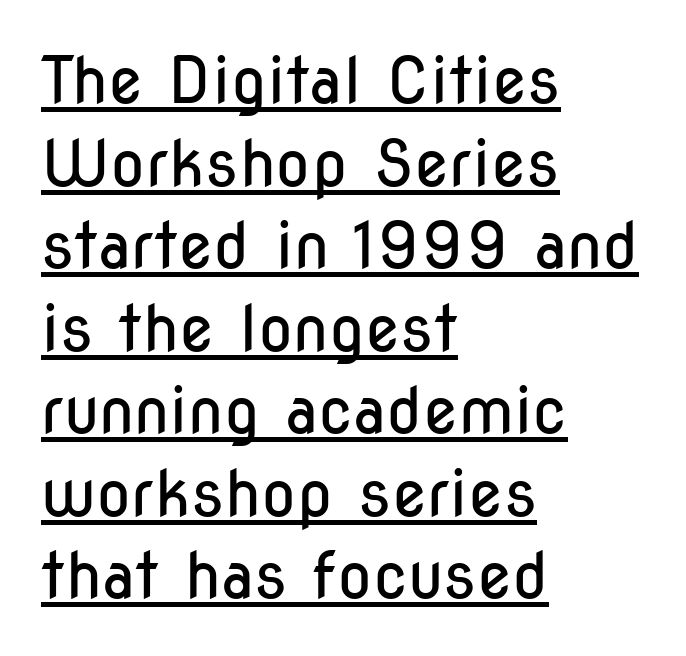
{"serif": "no", "italic": "no", "bold": "no", "weight": "regular", "width": "condensed", "stroke_contrast": "low", "x_height": "medium", "monospaced": "no", "underline": "yes", "align": "left", "line_spacing": "normal", "line_spacing_ratio": 1.29, "letter_spacing": "normal", "letter_spacing_em": 0.0, "glyph_px": 64}
